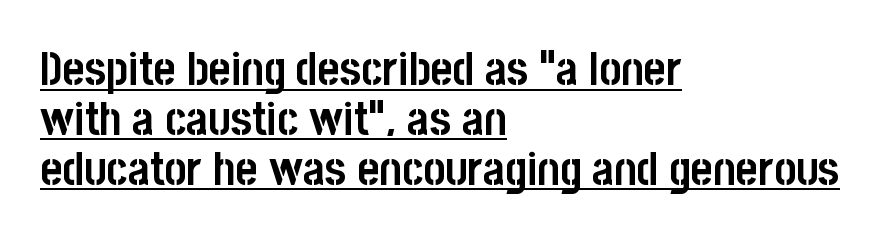
Q: Is the text bold? A: Yes.
Q: Is the text italic (slanted)? A: No, it is upright.
Q: Is the typeface a serif or a sans-serif typeface? A: Sans-serif.
Q: Is the text underlined? A: Yes.
Q: How is the paragraph aligned? A: Left-aligned.
Q: Is the spacing between letters normal or unusually wide? A: Normal.
Q: Is the spacing between lines tight, normal or loose? A: Tight.
Q: Width (condensed, normal, or wide)? A: Condensed.
Q: Stroke contrast? A: Low.
Q: x-height? A: Large.
Q: Monospaced? A: No.
